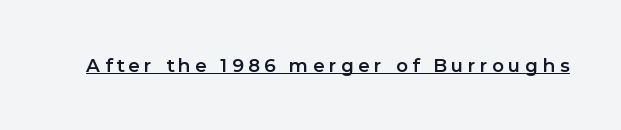
The image shows 20 px text type, upright; set unusually wide letter spacing (+0.22 em), underlined.
